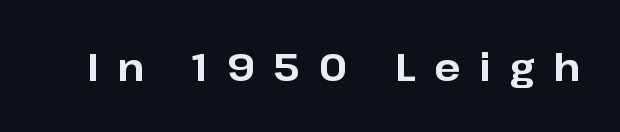
The image shows 38 px bold sans-serif type, upright; set unusually wide letter spacing (+0.5 em), not underlined; low stroke contrast and a medium x-height.
